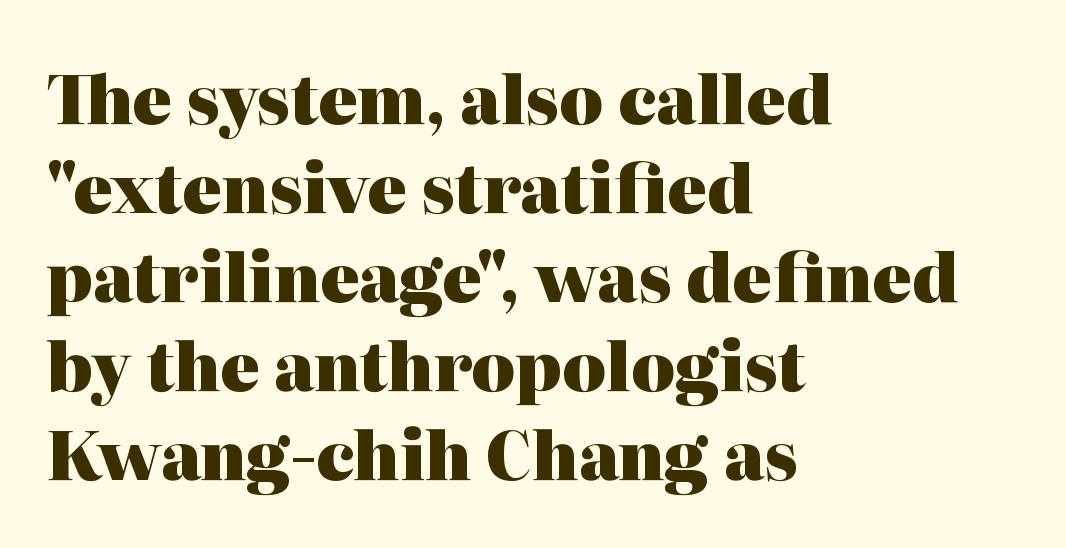
Q: Is the text bold? A: Yes.
Q: Is the text italic (slanted)? A: No, it is upright.
Q: Is the typeface a serif or a sans-serif typeface? A: Serif.
Q: Is the text underlined? A: No.
Q: How is the paragraph aligned? A: Left-aligned.
Q: Is the spacing between letters normal or unusually wide? A: Normal.
Q: Is the spacing between lines tight, normal or loose? A: Normal.
Q: Width (condensed, normal, or wide)? A: Normal.
Q: Stroke contrast? A: High.
Q: x-height? A: Medium.
Q: Monospaced? A: No.
